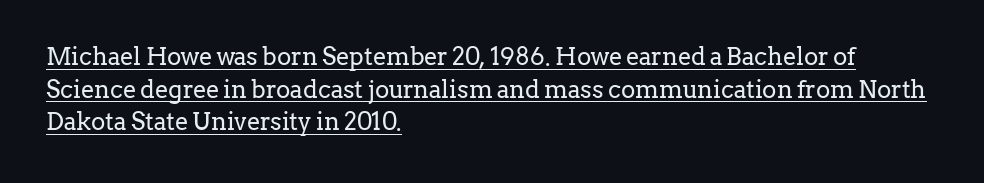
{"italic": "no", "bold": "no", "underline": "yes", "align": "left", "line_spacing": "normal", "line_spacing_ratio": 1.36, "letter_spacing": "normal", "letter_spacing_em": 0.0, "glyph_px": 24}
